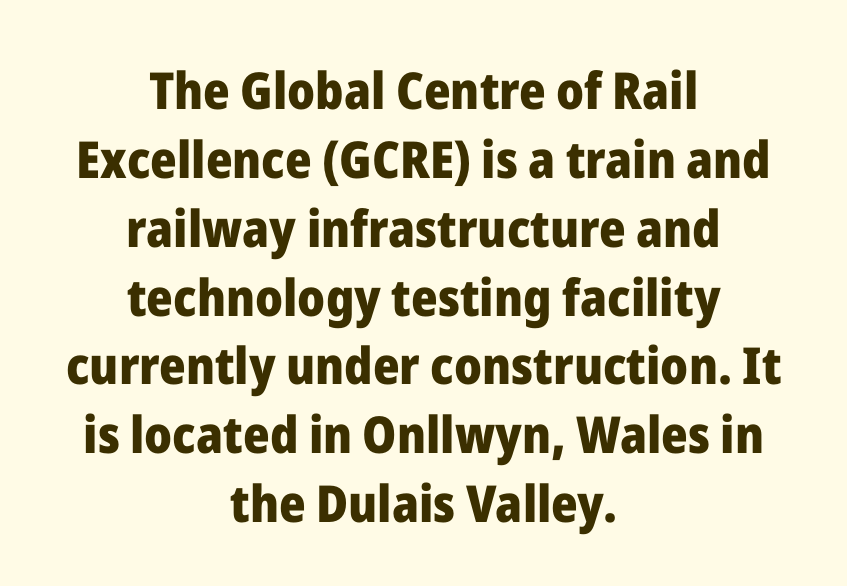
The image shows 51 px heavy sans-serif type, upright; set centered, normal line spacing (1.35x), normal letter spacing, not underlined; low stroke contrast and a medium x-height.
